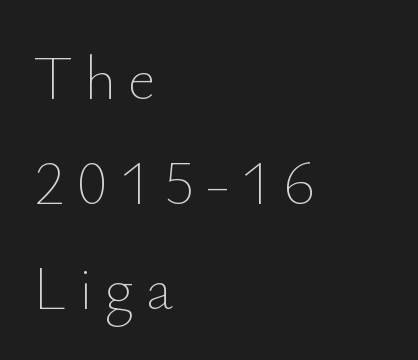
{"italic": "no", "bold": "no", "weight": "thin", "width": "normal", "stroke_contrast": "low", "x_height": "small", "monospaced": "no", "underline": "no", "align": "left", "line_spacing": "normal", "line_spacing_ratio": 1.69, "glyph_px": 62}
